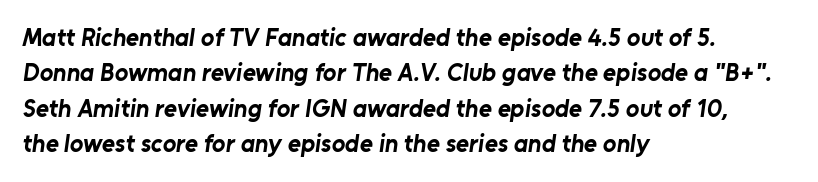
{"bold": "yes", "underline": "no", "align": "left", "line_spacing": "normal", "line_spacing_ratio": 1.42, "letter_spacing": "normal", "letter_spacing_em": 0.0, "glyph_px": 25}
